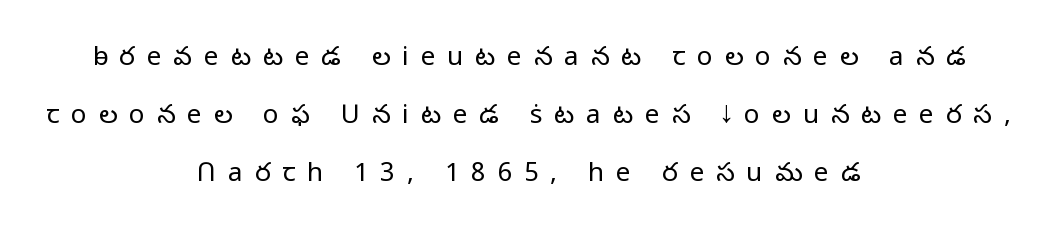
Rendered with straight, roman letterforms. Here the glyphs are tracked loosely, breaking word shapes into spaced letters. Loosely led — the rows are spread out. Ink coverage per letter is moderate at most.
